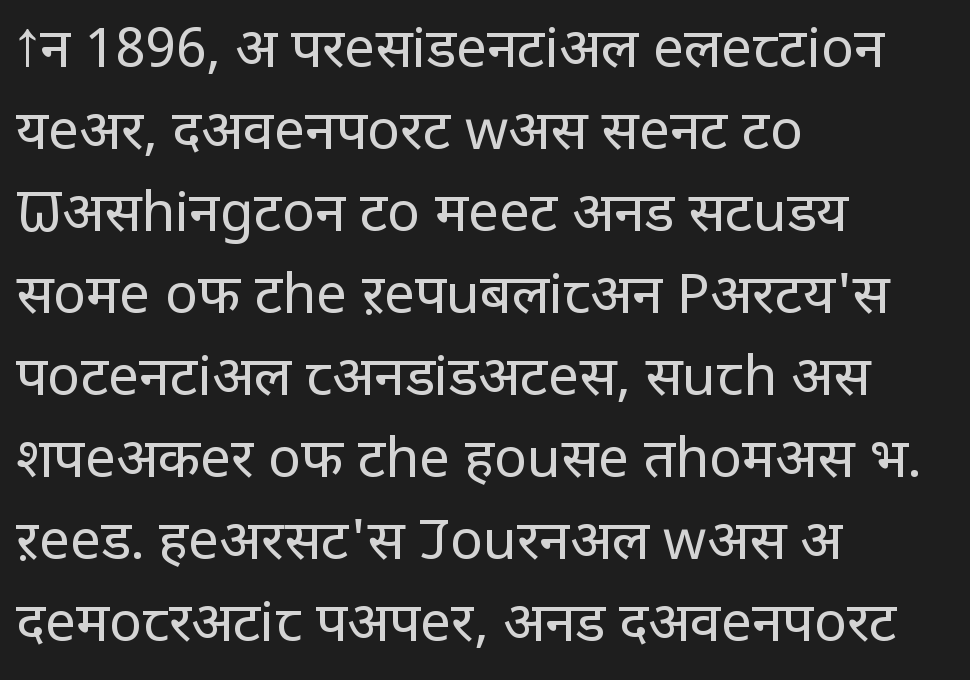
The face looks like a standard text weight, possibly lighter. Note the varied advance widths — an 'i' is clearly narrower than an 'm'. Each line starts at the same left margin while the right side varies. Posture: upright roman. Letterform terminals end flat and unadorned throughout the passage. How are the letters spaced? Ordinarily, with no added tracking.
